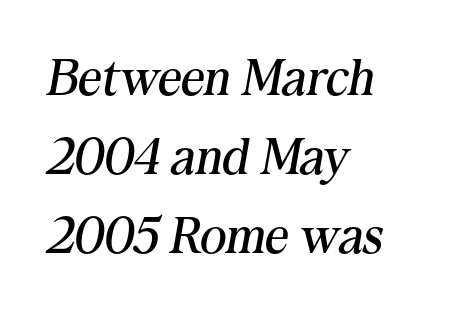
The font is comparable to plain body text, perhaps lighter. The letters advance in unequal steps, a hallmark of proportional type. Font category for this specimen: serif. Nobody touched the tracking dial on this one. Emphasis-style slanted type is in use.
